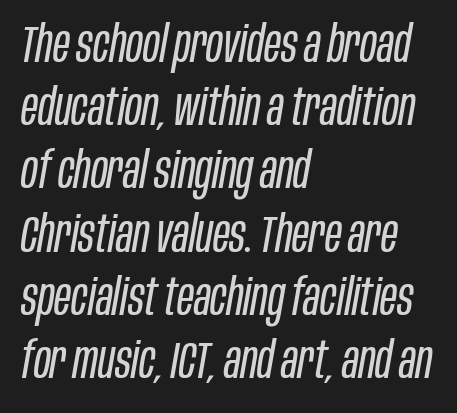
Compared with ordinary roman type, these characters are visibly tilted. Nobody touched the tracking dial on this one. The rendering anchors every line to the left-hand side. This sample has the flowing, uneven cadence of proportional lettering. Weight: regular or lighter. No word sits above an underline.
